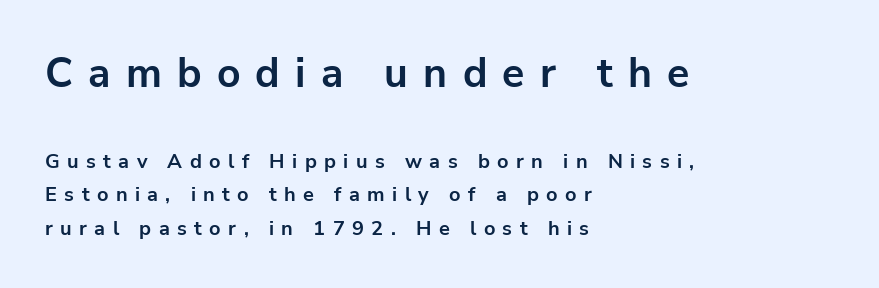
{"serif": "no", "italic": "no", "bold": "yes", "weight": "bold", "width": "normal", "stroke_contrast": "low", "x_height": "medium", "monospaced": "no", "underline": "no", "align": "left", "line_spacing": "normal", "line_spacing_ratio": 1.68, "letter_spacing": "wide", "letter_spacing_em": 0.37, "larger_block": "first", "size_ratio": 2.05, "glyph_px": 41}
